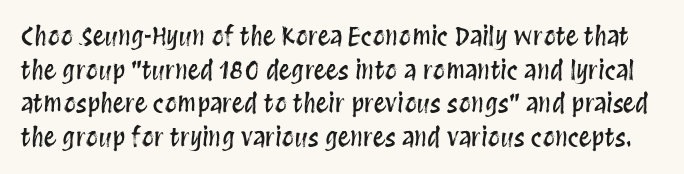
This block has exactly the height ordinary leading produces. The tracking reads as untouched default to a designer's eye. This rendering features lettering with no underline. Ordinary non-slanted type is in use.
